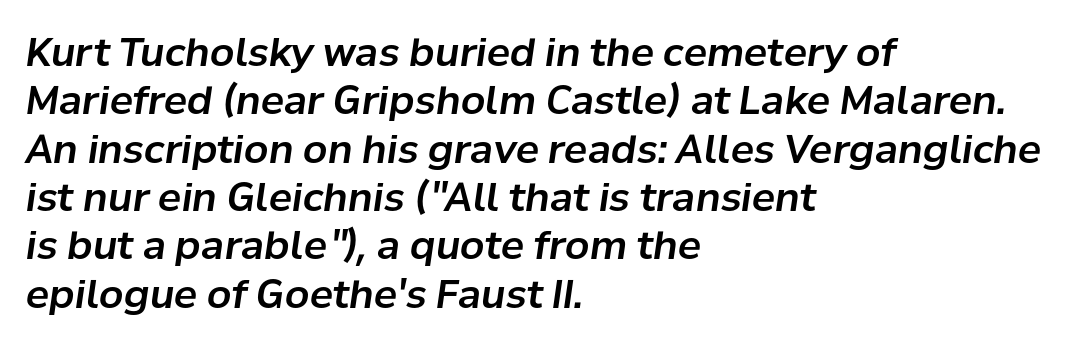
{"italic": "yes", "lean": "right", "slant_degrees": 8, "width": "normal", "stroke_contrast": "low", "x_height": "medium", "monospaced": "no", "underline": "no", "align": "left", "line_spacing_ratio": 1.24, "letter_spacing": "normal", "letter_spacing_em": 0.0, "glyph_px": 39}
